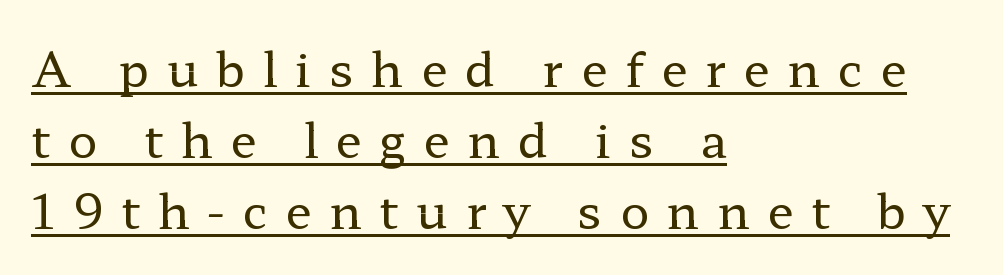
Compared with typical paragraphs, the rows here are spaced about the same. These lines were composed using upright roman letters. A typesetter would call this proportional, since set widths differ per character. Think standard paragraph weight, or any step lighter than that. This is serif lettering, the kind often seen in printed books.
